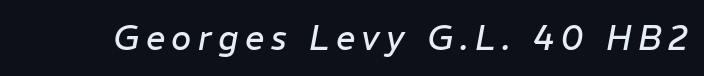
A typesetter would call this proportional, since set widths differ per character. The passage shown is not bold in any degree. The gap between lines stays unmarked. The whole block is typeset with a tilt.
